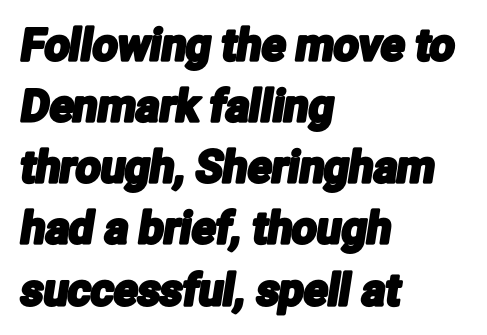
Each new line begins a customary step beneath the previous one. The face used here is proportionally spaced, like ordinary book or web type. A student would call this left alignment; a typographer would say flush left, rag right. The passage shown has conventional tracking throughout. Does the type have serifs? No, each stem ends abruptly. The glyphs are unaccompanied by any horizontal stroke below them.
